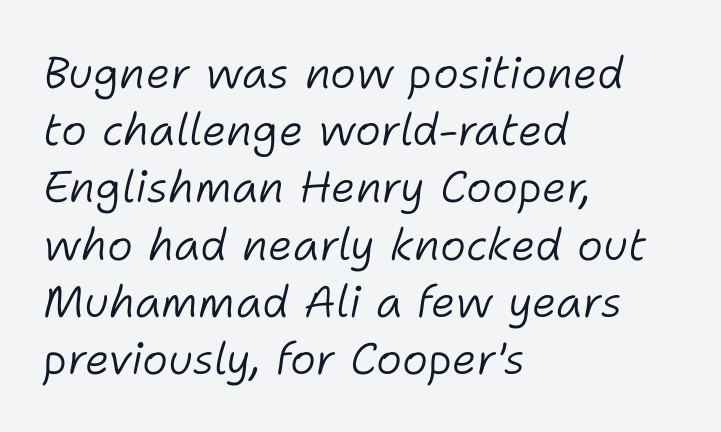
{"italic": "yes", "lean": "right", "slant_degrees": 11, "bold": "no", "weight": "light", "width": "normal", "stroke_contrast": "low", "x_height": "medium", "monospaced": "no", "underline": "no", "align": "left", "line_spacing": "normal", "line_spacing_ratio": 1.3, "letter_spacing": "normal", "letter_spacing_em": 0.0, "glyph_px": 44}
